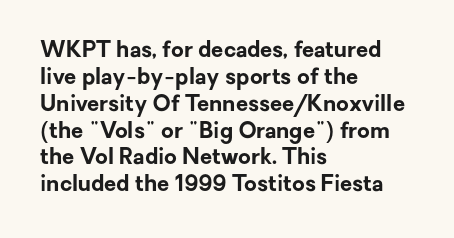
Q: Is the text bold? A: Yes.
Q: Is the text italic (slanted)? A: No, it is upright.
Q: Is the text underlined? A: No.
Q: How is the paragraph aligned? A: Left-aligned.
Q: Is the spacing between letters normal or unusually wide? A: Normal.
